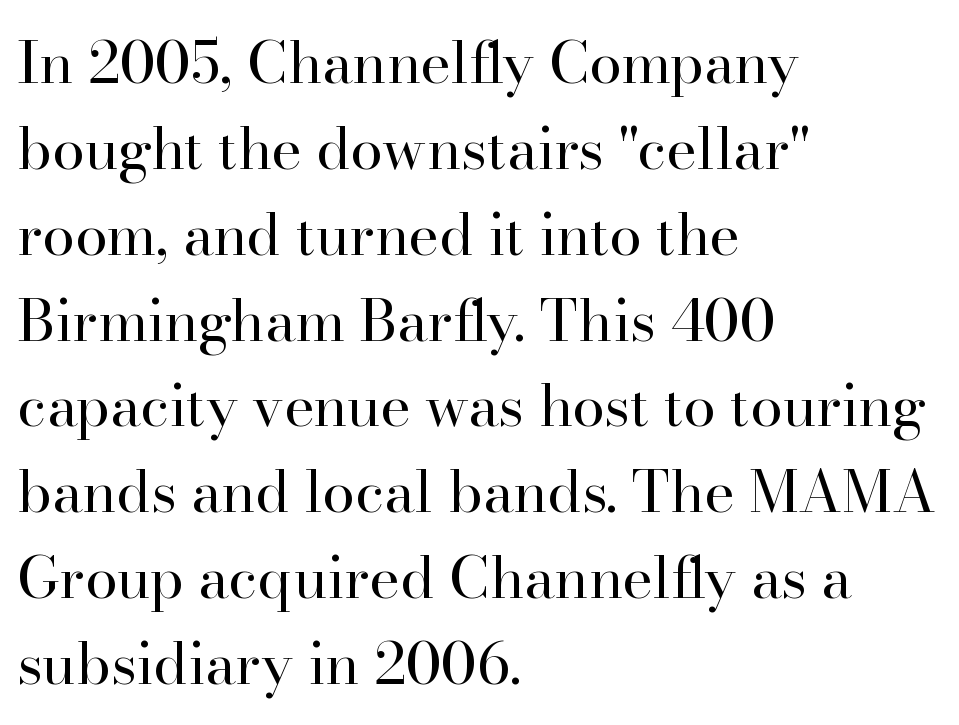
{"serif": "yes", "italic": "no", "bold": "no", "weight": "regular", "width": "normal", "stroke_contrast": "high", "x_height": "small", "monospaced": "no", "underline": "no", "align": "left", "line_spacing": "normal", "line_spacing_ratio": 1.48, "letter_spacing": "normal", "letter_spacing_em": 0.0, "glyph_px": 58}
